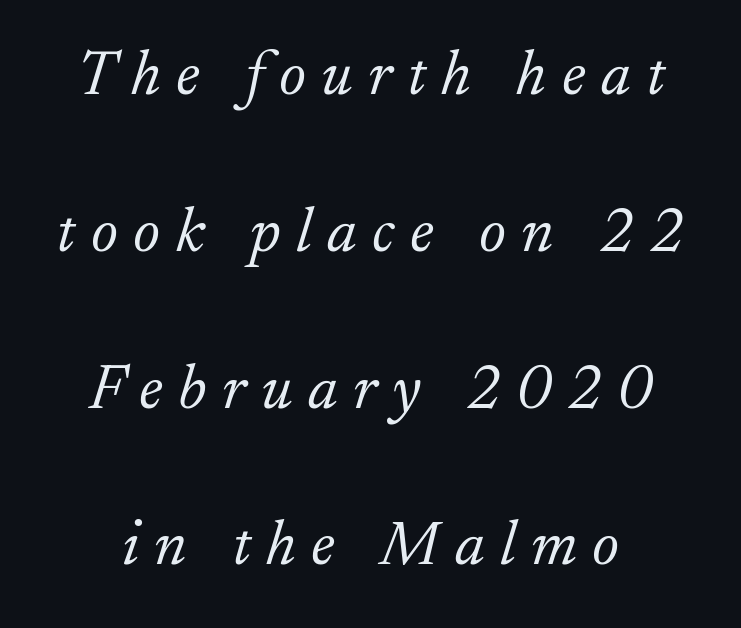
Q: Is the text bold? A: No.
Q: Is the text italic (slanted)? A: Yes, it leans right by about 17 degrees.
Q: Is the typeface a serif or a sans-serif typeface? A: Serif.
Q: Is the text underlined? A: No.
Q: Is the spacing between letters normal or unusually wide? A: Unusually wide.
Q: Is the spacing between lines tight, normal or loose? A: Loose.
Q: Width (condensed, normal, or wide)? A: Normal.
Q: Stroke contrast? A: Low.
Q: x-height? A: Small.
Q: Monospaced? A: No.
